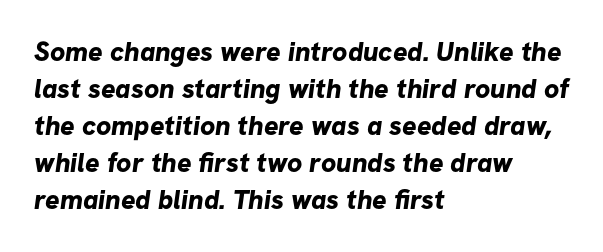
Q: Is the text bold? A: Yes.
Q: Is the text underlined? A: No.
Q: How is the paragraph aligned? A: Left-aligned.
Q: Is the spacing between letters normal or unusually wide? A: Normal.
Q: Is the spacing between lines tight, normal or loose? A: Normal.
